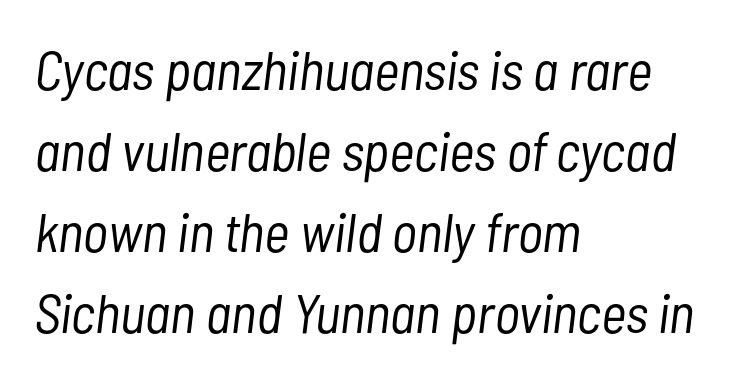
{"italic": "yes", "lean": "right", "slant_degrees": 7, "bold": "no", "weight": "light", "width": "condensed", "stroke_contrast": "low", "x_height": "medium", "monospaced": "no", "underline": "no", "align": "left", "line_spacing": "normal", "line_spacing_ratio": 1.47, "letter_spacing": "normal", "letter_spacing_em": 0.0, "glyph_px": 55}
